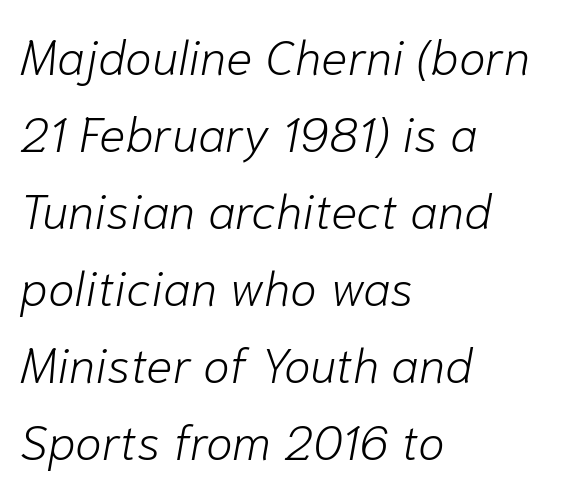
{"italic": "yes", "lean": "right", "slant_degrees": 10, "bold": "no", "weight": "light", "width": "normal", "stroke_contrast": "low", "x_height": "medium", "monospaced": "no", "underline": "no", "align": "left", "line_spacing": "normal", "line_spacing_ratio": 1.57, "letter_spacing": "normal", "letter_spacing_em": 0.0, "glyph_px": 49}
